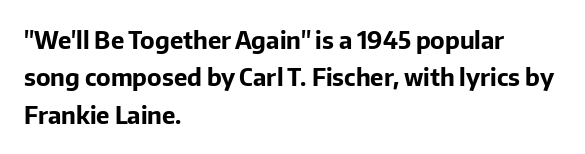
Underline: absent. Strokes here are thick enough to call this a true bold. This block has exactly the height ordinary leading produces. Standard letterfit; no display-style spreading of the glyphs. The lines are quadded left.
